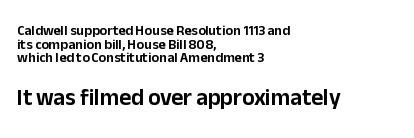
The image shows 23 px text type, upright; set left-aligned, tight line spacing (0.97x), normal letter spacing, not underlined; the second (bottom) block is 1.64x larger.
